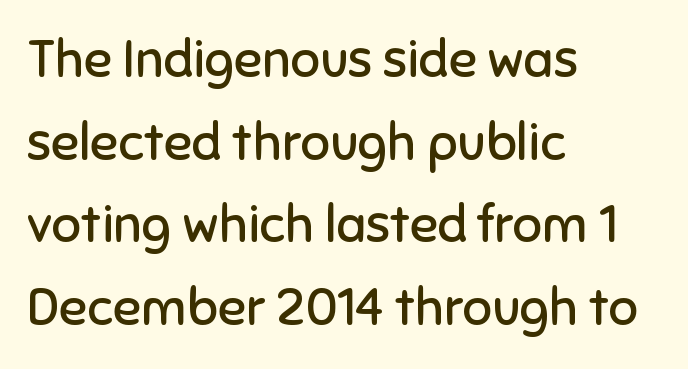
Q: Is the text bold? A: No.
Q: Is the text italic (slanted)? A: No, it is upright.
Q: Is the typeface a serif or a sans-serif typeface? A: Sans-serif.
Q: Is the text underlined? A: No.
Q: How is the paragraph aligned? A: Left-aligned.
Q: Is the spacing between letters normal or unusually wide? A: Normal.
Q: Is the spacing between lines tight, normal or loose? A: Normal.
Q: Width (condensed, normal, or wide)? A: Normal.
Q: Stroke contrast? A: Low.
Q: x-height? A: Medium.
Q: Monospaced? A: No.
